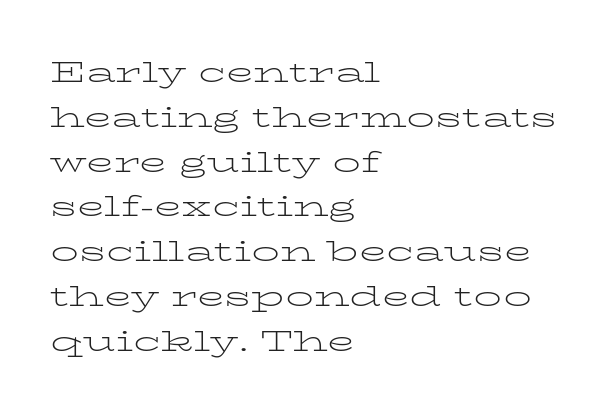
{"serif": "yes", "italic": "no", "bold": "no", "weight": "light", "width": "wide", "stroke_contrast": "low", "x_height": "medium", "monospaced": "no", "underline": "no", "align": "left", "line_spacing": "normal", "line_spacing_ratio": 1.6, "letter_spacing": "normal", "letter_spacing_em": 0.0, "glyph_px": 28}
